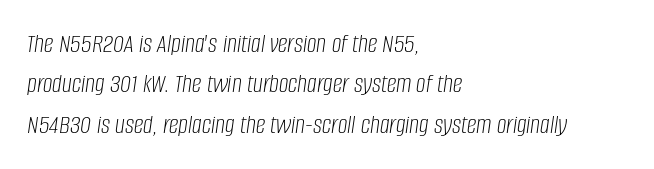
How would I describe the line gaps? Plain and ordinary. In terms of posture, this sample is oblique. Layout note: lines flush left. Nothing unusual about the tracking: characters are spaced as the font intends. Bold? No — there's no thickening of the strokes. Words float on clear page, feet unadorned.
